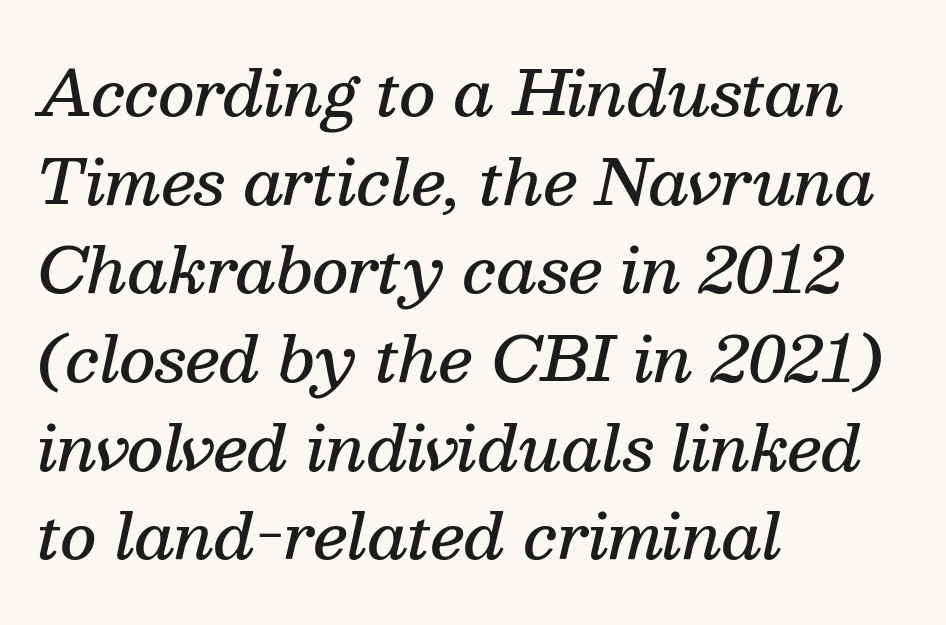
{"serif": "yes", "italic": "yes", "lean": "right", "slant_degrees": 13, "bold": "semi", "weight": "semibold", "width": "normal", "stroke_contrast": "medium", "x_height": "medium", "monospaced": "no", "underline": "no", "align": "left", "line_spacing": "normal", "line_spacing_ratio": 1.43, "letter_spacing": "normal", "letter_spacing_em": 0.0, "glyph_px": 62}
